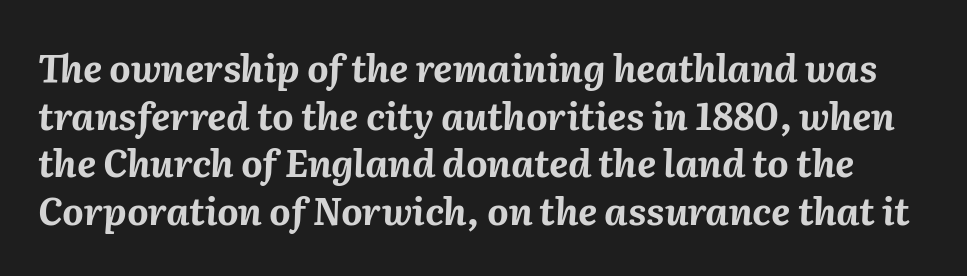
Set as a true bold cut, around the 700 mark. Note the varied advance widths — an 'i' is clearly narrower than an 'm'. Style check: oblique. Nobody touched the tracking dial on this one. This rendering features lettering with no underline. This block has exactly the height ordinary leading produces.
